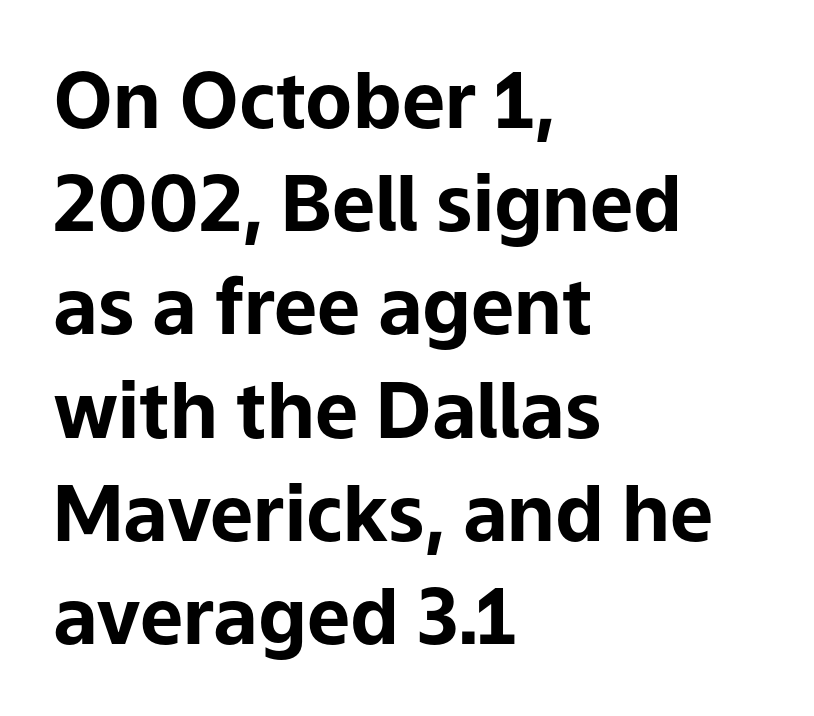
The image shows 77 px bold sans-serif type, upright; set left-aligned, normal line spacing (1.34x), normal letter spacing, not underlined; low stroke contrast and a medium x-height.
